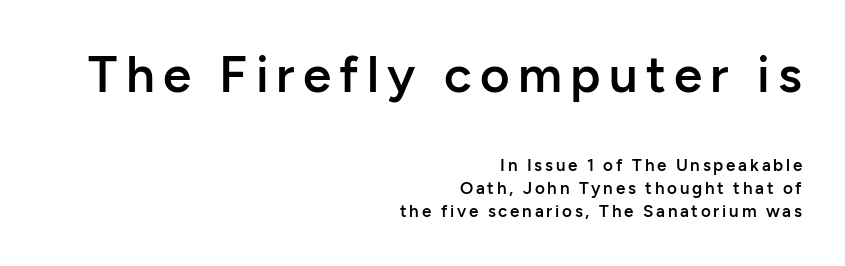
The glyphs are unaccompanied by any horizontal stroke below them. What's the leading like? Ordinary, nothing unusual. The passage shown is typeset with a sans-serif family. Which margin do the lines hug? The right one — the left edge is uneven.
